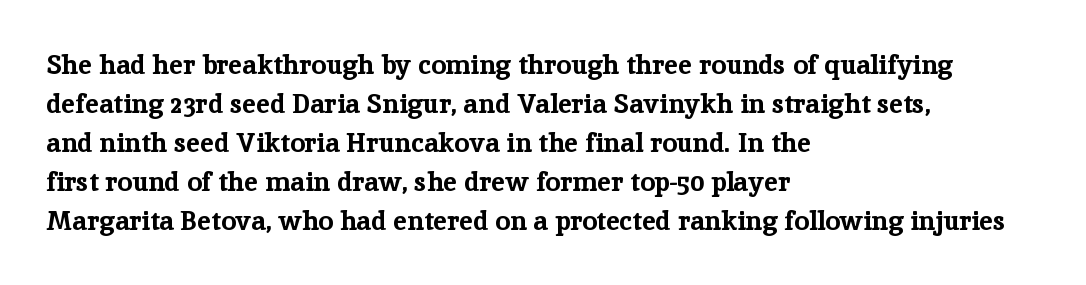
Q: Is the text bold? A: Yes.
Q: Is the text italic (slanted)? A: No, it is upright.
Q: Is the text underlined? A: No.
Q: How is the paragraph aligned? A: Left-aligned.
Q: Is the spacing between letters normal or unusually wide? A: Normal.
Q: Is the spacing between lines tight, normal or loose? A: Normal.
